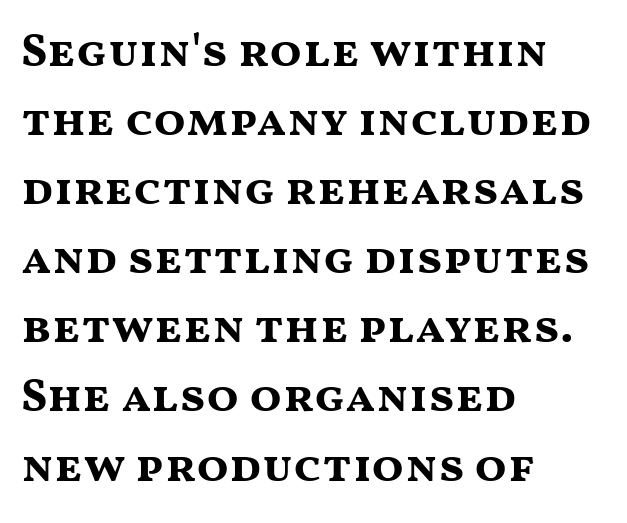
Q: Is the text bold? A: Yes.
Q: Is the text italic (slanted)? A: No, it is upright.
Q: Is the typeface a serif or a sans-serif typeface? A: Sans-serif.
Q: Is the text underlined? A: No.
Q: How is the paragraph aligned? A: Left-aligned.
Q: Is the spacing between letters normal or unusually wide? A: Normal.
Q: Is the spacing between lines tight, normal or loose? A: Normal.
Q: Width (condensed, normal, or wide)? A: Wide.
Q: Stroke contrast? A: Medium.
Q: x-height? A: Medium.
Q: Monospaced? A: No.
